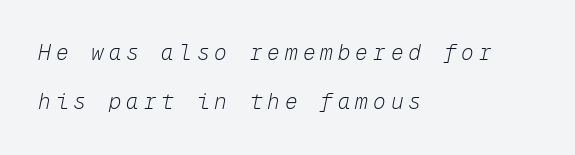
{"italic": "yes", "lean": "right", "slant_degrees": 12, "bold": "no", "underline": "no", "align": "left", "line_spacing": "loose", "line_spacing_ratio": 2.34, "letter_spacing": "wide", "letter_spacing_em": 0.24, "glyph_px": 21}
